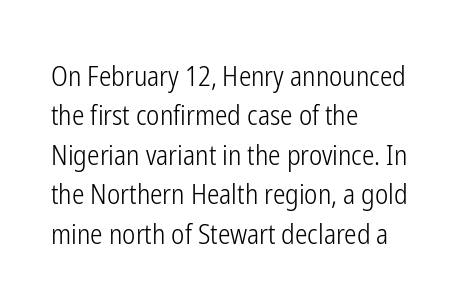
Bold? No — there's no thickening of the strokes. This is the regular roman posture of the typeface. A typesetter would call this zero additional tracking. Quick note: underline off. Line beginnings align vertically; line endings do not.
